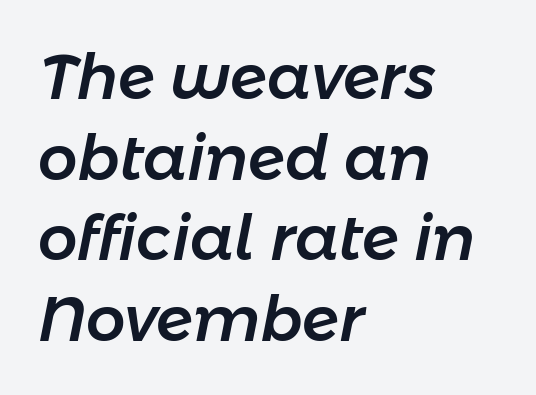
This is oblique type, the kind used for emphasis or titles. Notice how descenders clear the ascenders below comfortably — that's standard leading. No extra tracking has been applied to these lines. Check the space under the baseline: it is left empty. The setting favours the left margin, as ordinary paragraphs usually do. Here the designer chose a conventional face with non-uniform glyph widths.
